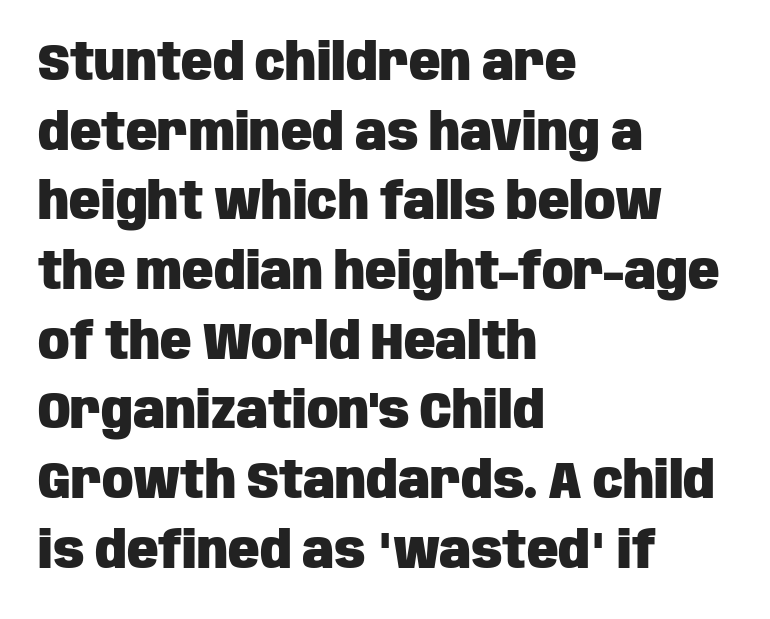
Q: Is the text bold? A: Yes.
Q: Is the text italic (slanted)? A: No, it is upright.
Q: Is the typeface a serif or a sans-serif typeface? A: Sans-serif.
Q: Is the text underlined? A: No.
Q: How is the paragraph aligned? A: Left-aligned.
Q: Is the spacing between letters normal or unusually wide? A: Normal.
Q: Is the spacing between lines tight, normal or loose? A: Normal.
Q: Width (condensed, normal, or wide)? A: Condensed.
Q: Stroke contrast? A: Low.
Q: x-height? A: Large.
Q: Monospaced? A: No.
